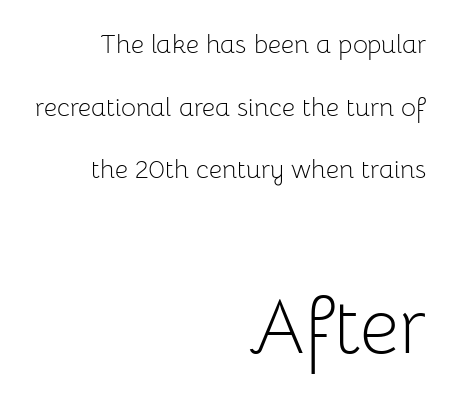
The characters are drawn with everyday or finer stroke widths. A typesetter would mark this as roman, not italic. You could not count columns in this text — the font is proportionally spaced. Check the space under the baseline: it is left empty. These lines are set flush right with a ragged left edge.
